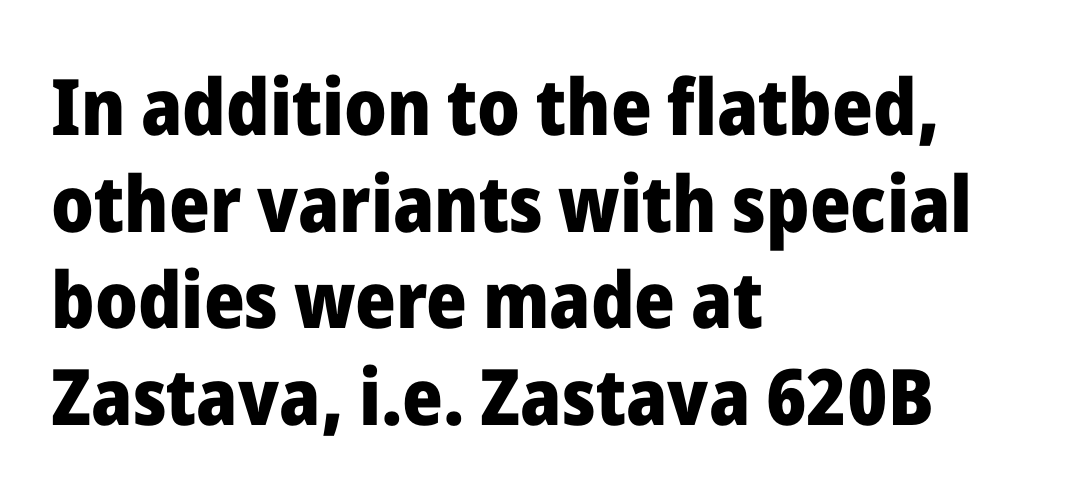
Q: Is the text bold? A: Yes.
Q: Is the text italic (slanted)? A: No, it is upright.
Q: Is the typeface a serif or a sans-serif typeface? A: Sans-serif.
Q: Is the text underlined? A: No.
Q: How is the paragraph aligned? A: Left-aligned.
Q: Is the spacing between letters normal or unusually wide? A: Normal.
Q: Width (condensed, normal, or wide)? A: Normal.
Q: Stroke contrast? A: Low.
Q: x-height? A: Medium.
Q: Monospaced? A: No.
